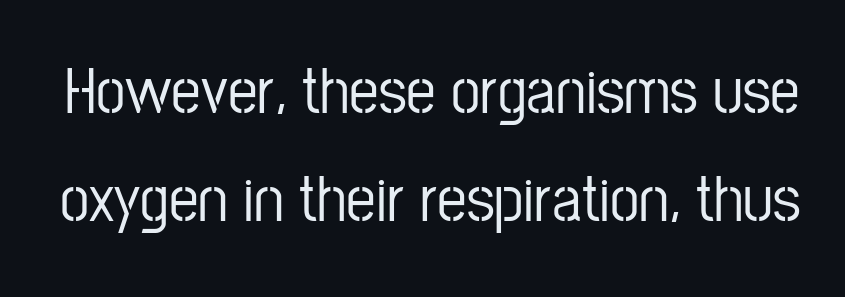
The strip under each line holds only bare page. The block of text has a typical density, with ordinary space between rows. Is the letter spacing exaggerated? No — it looks like the ordinary default. Stroke terminals: plain, sans-serif. Posture: upright roman.
